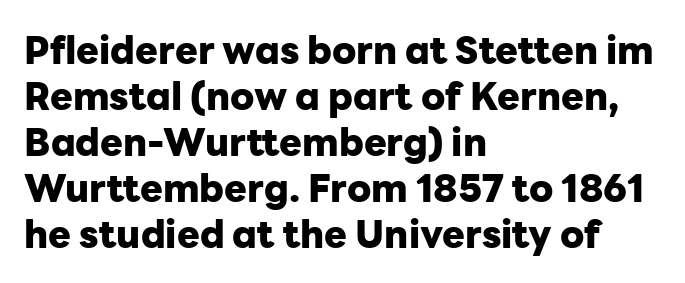
{"serif": "no", "italic": "no", "bold": "yes", "weight": "heavy", "width": "normal", "stroke_contrast": "low", "x_height": "medium", "monospaced": "no", "underline": "no", "align": "left", "line_spacing_ratio": 1.21, "letter_spacing": "normal", "letter_spacing_em": 0.0, "glyph_px": 38}
